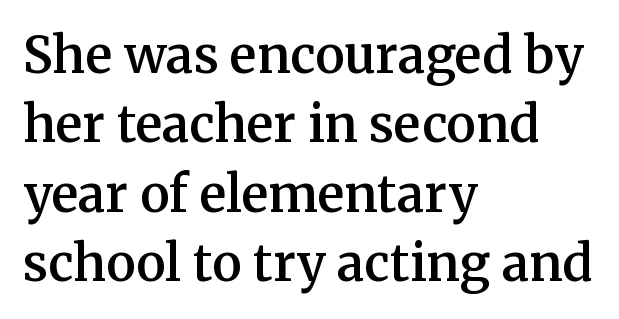
The space beneath each line is pristine and unruled. Honestly, the row spacing looks completely unremarkable. A typesetter would label this face a serif. Here the designer chose a conventional face with non-uniform glyph widths.
